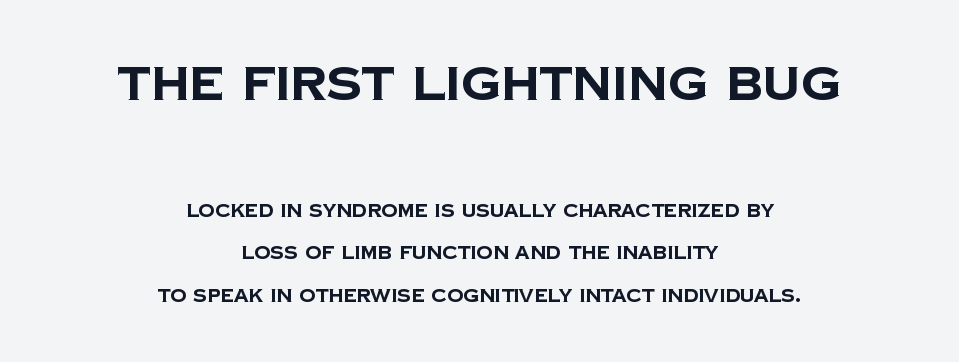
The characters look thick and weighty, a clear bold. Each letter's strokes conclude bluntly, with no projecting serifs. Character widths vary here, with narrow letters taking less room than wide ones. Nothing unusual about the tracking: characters are spaced as the font intends.
